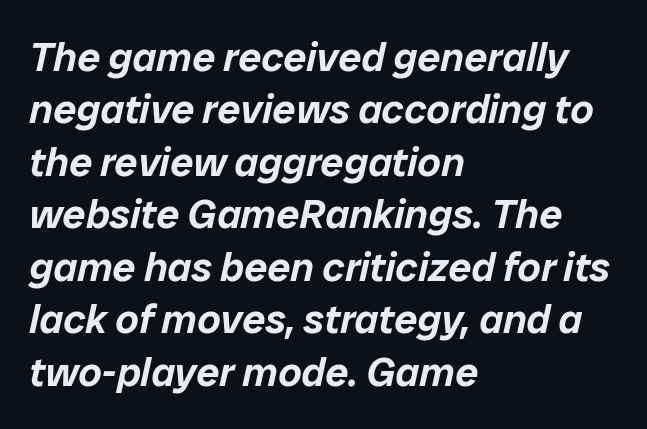
Q: Is the text italic (slanted)? A: Yes, it leans right by about 12 degrees.
Q: Is the text underlined? A: No.
Q: How is the paragraph aligned? A: Left-aligned.
Q: Is the spacing between letters normal or unusually wide? A: Normal.
Q: Is the spacing between lines tight, normal or loose? A: Normal.
Q: Width (condensed, normal, or wide)? A: Normal.
Q: Stroke contrast? A: Low.
Q: x-height? A: Medium.
Q: Monospaced? A: No.
